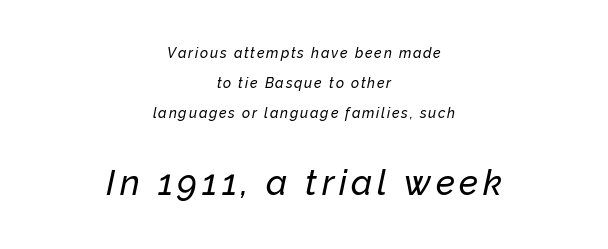
Q: Is the text italic (slanted)? A: Yes, it leans right by about 12 degrees.
Q: Is the text underlined? A: No.
Q: How is the paragraph aligned? A: Centered.
Q: Is the spacing between lines tight, normal or loose? A: Loose.
Q: Which block of text is set in a larger size, the first (top) or the second (bottom)? A: The second (bottom) one.
Q: Width (condensed, normal, or wide)? A: Normal.
Q: Stroke contrast? A: Low.
Q: x-height? A: Medium.
Q: Monospaced? A: No.
